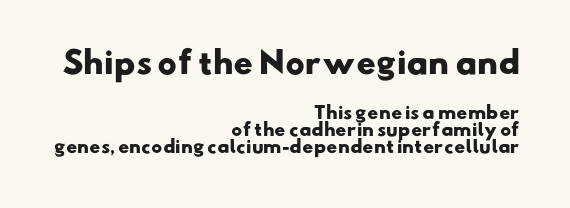
The image shows 30 px heavy, wide sans-serif type; set right-aligned, tight line spacing (1.02x), normal letter spacing, not underlined; the first (top) block is 1.76x larger; low stroke contrast and a small x-height.
